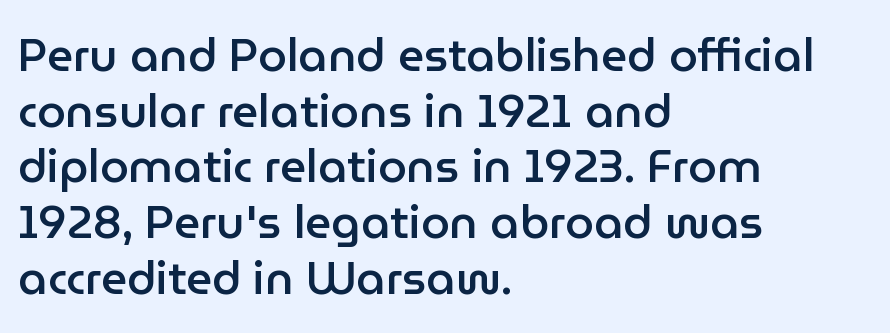
Q: Is the text bold? A: Semi-bold.
Q: Is the text italic (slanted)? A: No, it is upright.
Q: Is the typeface a serif or a sans-serif typeface? A: Sans-serif.
Q: Is the text underlined? A: No.
Q: How is the paragraph aligned? A: Left-aligned.
Q: Is the spacing between letters normal or unusually wide? A: Normal.
Q: Width (condensed, normal, or wide)? A: Normal.
Q: Stroke contrast? A: Low.
Q: x-height? A: Medium.
Q: Monospaced? A: No.
